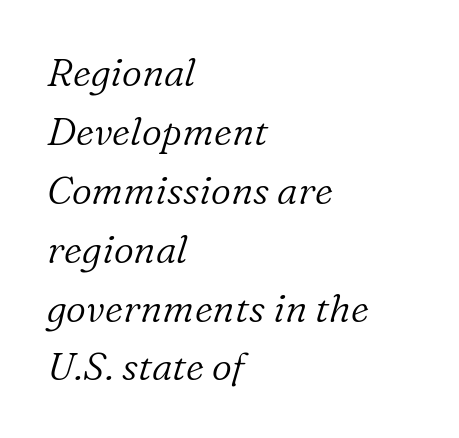
You could call the tracking neutral — neither tight nor loose. Which margin do the lines hug? The left one — the right edge is uneven. Every character sits at an angle, as italics do. Summary of weight: not heavy and not bold. Are there feet on the stems? There are — it's a serif. Looks like regular typesetting: each glyph gets only the width it needs.
